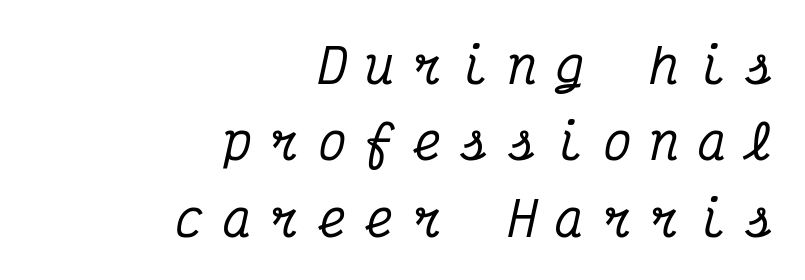
{"serif": "yes", "italic": "yes", "lean": "right", "slant_degrees": 12, "width": "condensed", "stroke_contrast": "medium", "x_height": "medium", "monospaced": "yes", "underline": "no", "align": "right", "line_spacing": "normal", "line_spacing_ratio": 1.59, "letter_spacing": "wide", "letter_spacing_em": 0.39, "glyph_px": 48}
